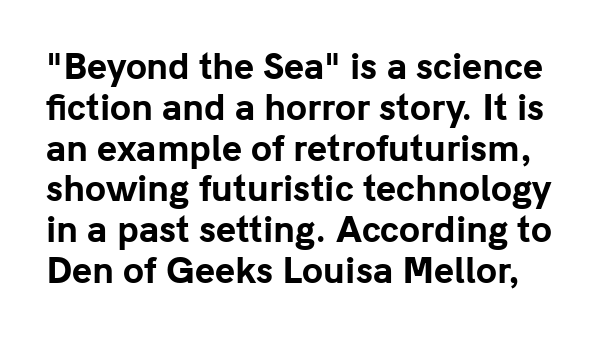
The image shows 34 px bold sans-serif type, upright; set line spacing 1.2x, normal letter spacing, not underlined; low stroke contrast and a medium x-height.
